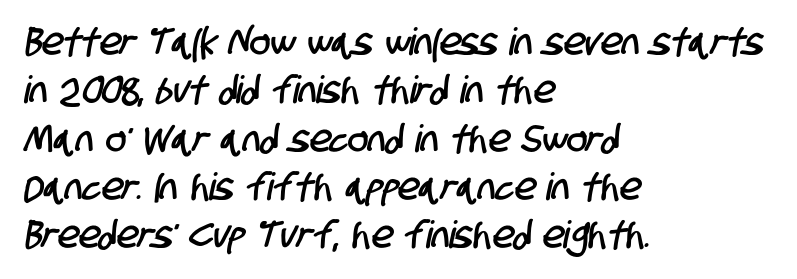
Does extra space separate the letters? No, they use regular spacing. Grotesque or geometric, the face here clearly has no serifs. Layout note: lines flush left. Varying glyph widths throughout — classic text-font behaviour. The foot of each line stays bare and open.
